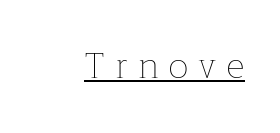
The image shows 35 px thin type, upright; set unusually wide letter spacing (+0.3 em), underlined; low stroke contrast and a medium x-height.
